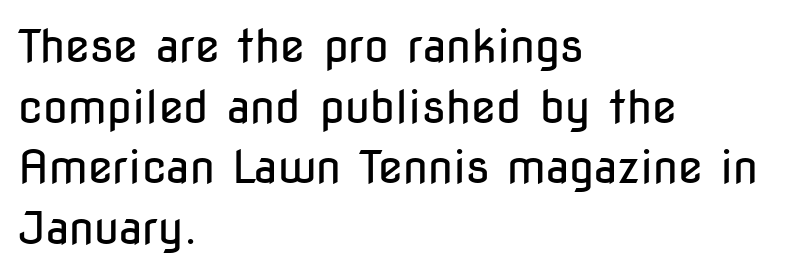
Q: Is the text bold? A: No.
Q: Is the text italic (slanted)? A: No, it is upright.
Q: Is the typeface a serif or a sans-serif typeface? A: Sans-serif.
Q: Is the text underlined? A: No.
Q: How is the paragraph aligned? A: Left-aligned.
Q: Is the spacing between letters normal or unusually wide? A: Normal.
Q: Is the spacing between lines tight, normal or loose? A: Normal.
Q: Width (condensed, normal, or wide)? A: Condensed.
Q: Stroke contrast? A: Low.
Q: x-height? A: Medium.
Q: Monospaced? A: No.
